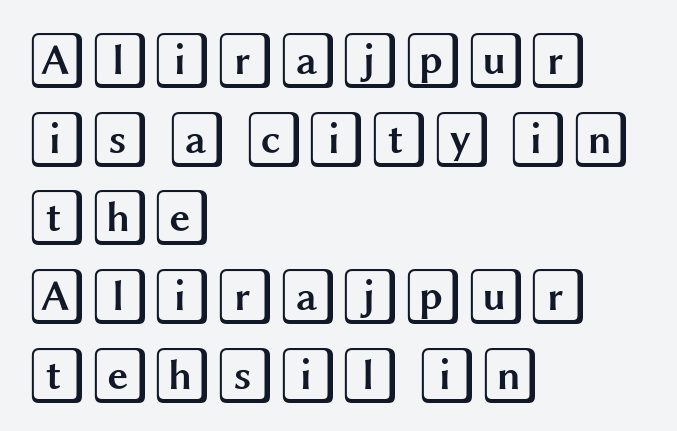
{"italic": "no", "width": "wide", "x_height": "large", "underline": "no", "align": "left", "line_spacing": "normal", "line_spacing_ratio": 1.38, "letter_spacing": "normal", "letter_spacing_em": 0.0, "glyph_px": 57}
